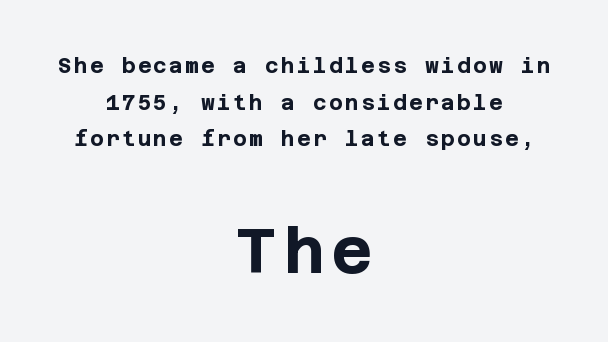
The lower block of text is set noticeably larger than the block above it. Both edges are ragged and mirror each other, which tells us the setting is centered. Anything drawn beneath the words? Only blank space. The face used here is a sans, in the tradition of grotesques and geometrics. This is heavy type, rendered in bold. The letters stand upright; this is a roman face.
